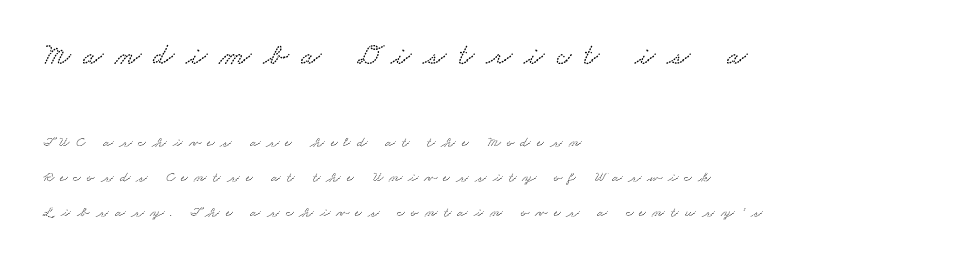
Q: Is the text underlined? A: No.
Q: How is the paragraph aligned? A: Left-aligned.
Q: Is the spacing between letters normal or unusually wide? A: Unusually wide.
Q: Is the spacing between lines tight, normal or loose? A: Loose.
Q: Which block of text is set in a larger size, the first (top) or the second (bottom)? A: The first (top) one.
Q: Width (condensed, normal, or wide)? A: Wide.
Q: Stroke contrast? A: Low.
Q: x-height? A: Small.
Q: Monospaced? A: No.
